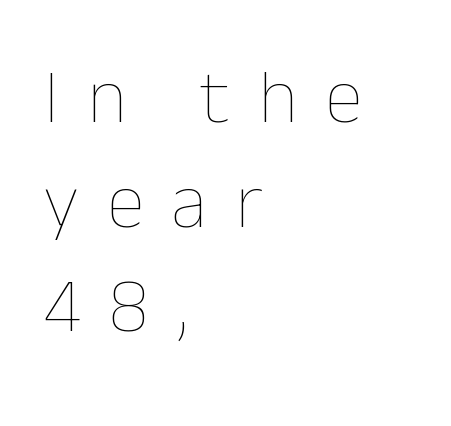
The image shows 77 px thin type, upright; set left-aligned, normal line spacing (1.36x), unusually wide letter spacing (+0.36 em), not underlined; low stroke contrast and a medium x-height.
